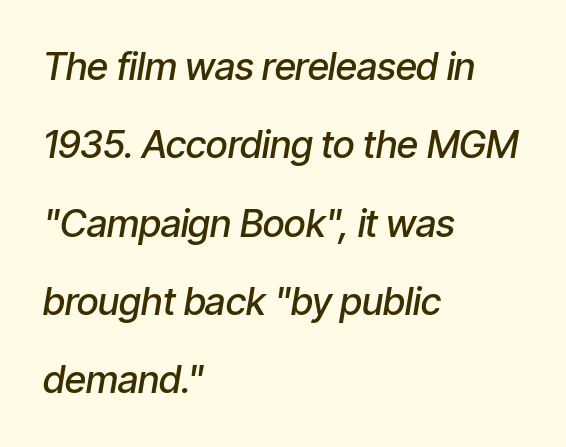
The letterforms sit shoulder to shoulder at normal distance. The rag falls on the right side of this text block. Yep, that's italic — everything's leaning. Summary of vertical rhythm: relaxed, with wide interline spacing. A bit beefed up — I'd call it semibold rather than bold.
